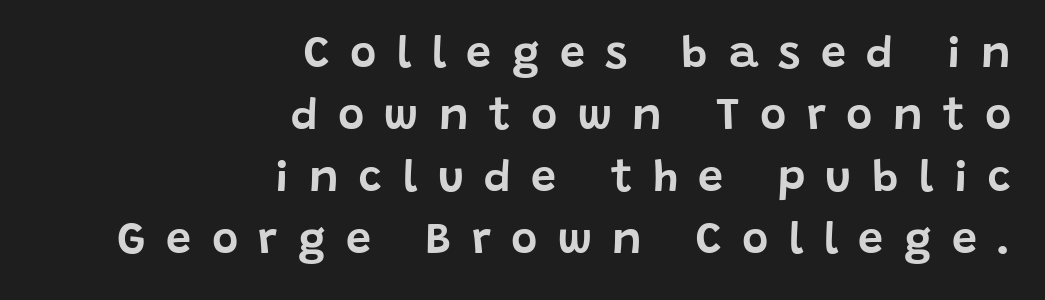
Q: Is the text italic (slanted)? A: No, it is upright.
Q: Is the typeface a serif or a sans-serif typeface? A: Sans-serif.
Q: Is the text underlined? A: No.
Q: How is the paragraph aligned? A: Right-aligned.
Q: Is the spacing between letters normal or unusually wide? A: Unusually wide.
Q: Is the spacing between lines tight, normal or loose? A: Normal.
Q: Width (condensed, normal, or wide)? A: Normal.
Q: Stroke contrast? A: Low.
Q: x-height? A: Large.
Q: Monospaced? A: No.
